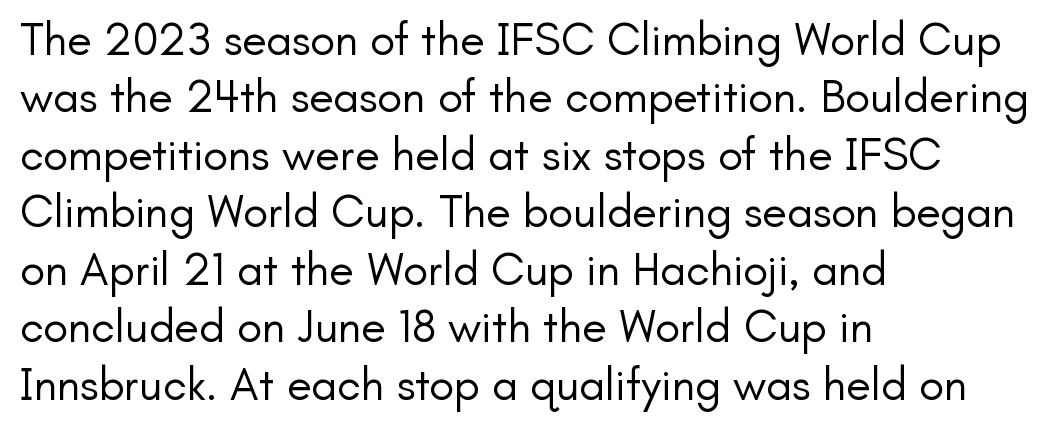
The image shows 46 px regular-weight sans-serif type, upright; set left-aligned, normal line spacing (1.25x), normal letter spacing, not underlined; low stroke contrast and a small x-height.
